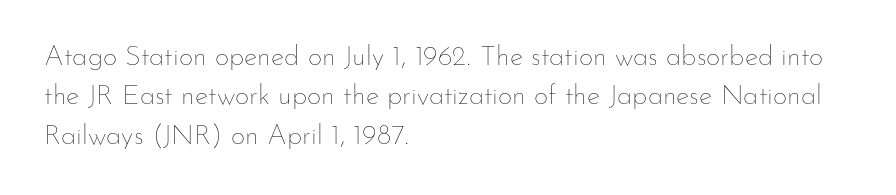
Check the space under the baseline: it is left empty. Proportional: the letters do not fall into vertical columns. These lines stack with their left ends in a neat column. This is the regular roman posture of the typeface. Counters stay open thanks to moderate or lighter strokes.
